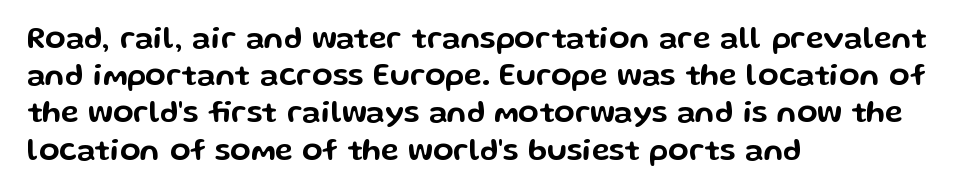
The image shows 30 px wide sans-serif type, upright; set left-aligned, line spacing 1.24x, normal letter spacing, not underlined; low stroke contrast and a medium x-height.
